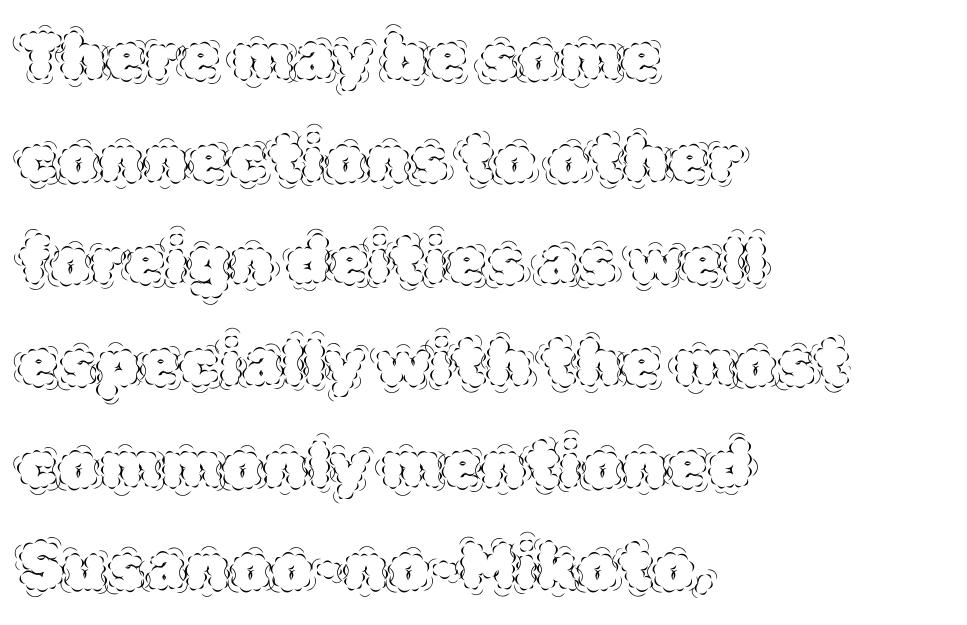
Every stem runs plumb, perpendicular to the baseline. The paragraph shown leans on its left margin. Weight class: somewhere from thin through regular. Successive baselines arrive at the customary interval. Honestly, the letter spacing is just normal — you wouldn't notice it. Each letter keeps its own natural width here, so spacing adapts to shape.
